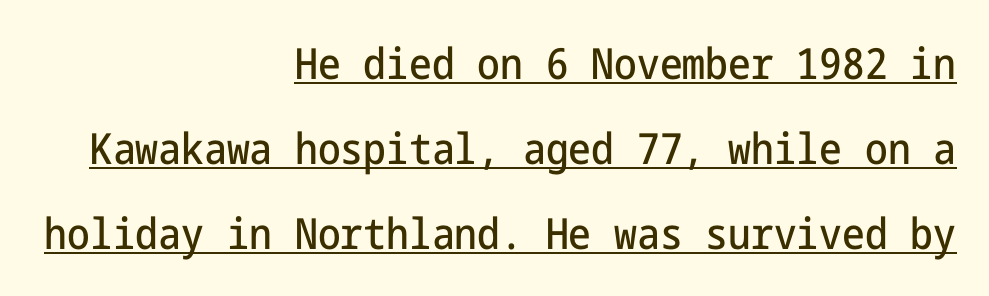
The image shows 43 px condensed sans-serif type, upright; set right-aligned, loose line spacing (1.98x), normal letter spacing, underlined; low stroke contrast and a medium x-height.
